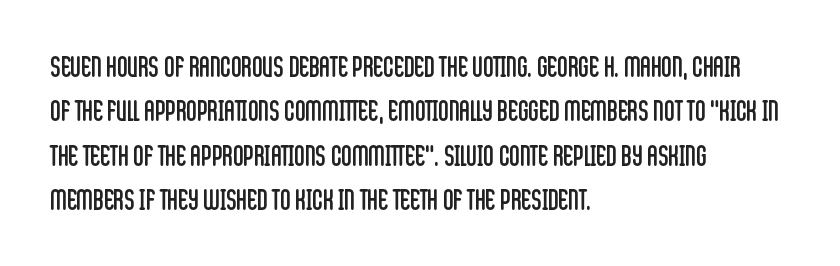
{"serif": "no", "italic": "no", "bold": "no", "weight": "regular", "width": "condensed", "stroke_contrast": "low", "x_height": "large", "monospaced": "no", "underline": "no", "align": "left", "line_spacing": "normal", "line_spacing_ratio": 1.53, "letter_spacing": "normal", "letter_spacing_em": 0.0, "glyph_px": 29}
